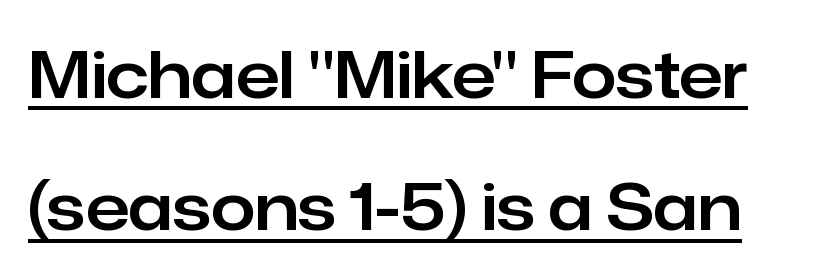
The image shows 64 px sans-serif type, upright; set loose line spacing (2.07x), normal letter spacing, underlined; low stroke contrast and a medium x-height.
